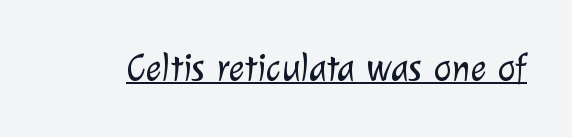
Q: Is the text bold? A: No.
Q: Is the typeface a serif or a sans-serif typeface? A: Sans-serif.
Q: Is the text underlined? A: Yes.
Q: Is the spacing between letters normal or unusually wide? A: Normal.
Q: Width (condensed, normal, or wide)? A: Normal.
Q: Stroke contrast? A: Low.
Q: x-height? A: Medium.
Q: Monospaced? A: No.
